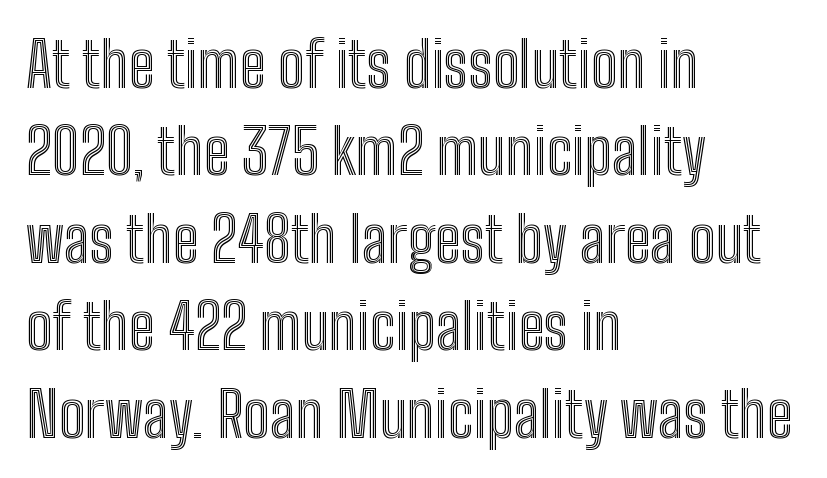
{"italic": "no", "width": "condensed", "x_height": "medium", "monospaced": "no", "underline": "no", "align": "left", "line_spacing": "normal", "line_spacing_ratio": 1.41, "letter_spacing": "normal", "letter_spacing_em": 0.0, "glyph_px": 62}
